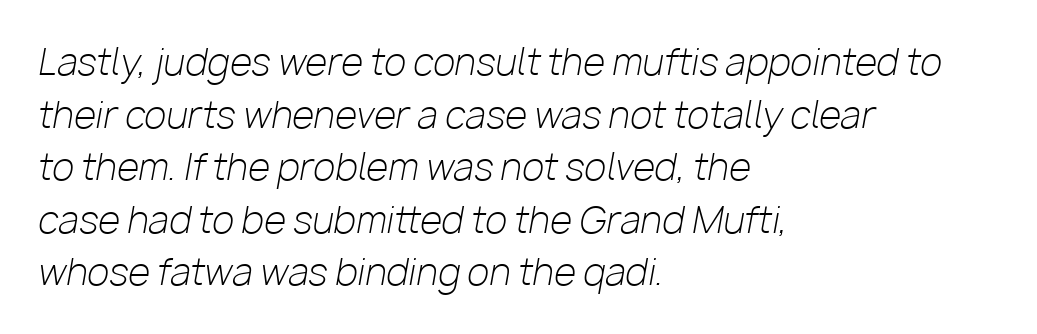
Leftover space on each line is placed entirely after the last word. Ink coverage per letter is moderate at most. Honestly, there is no underline to notice here at all. The gaps between neighbouring characters are ordinary and unremarkable.
